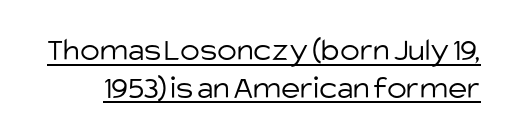
{"serif": "no", "italic": "no", "bold": "no", "weight": "light", "width": "normal", "stroke_contrast": "low", "x_height": "large", "monospaced": "no", "underline": "yes", "line_spacing": "tight", "line_spacing_ratio": 1.14, "letter_spacing": "normal", "letter_spacing_em": 0.0, "glyph_px": 33}
